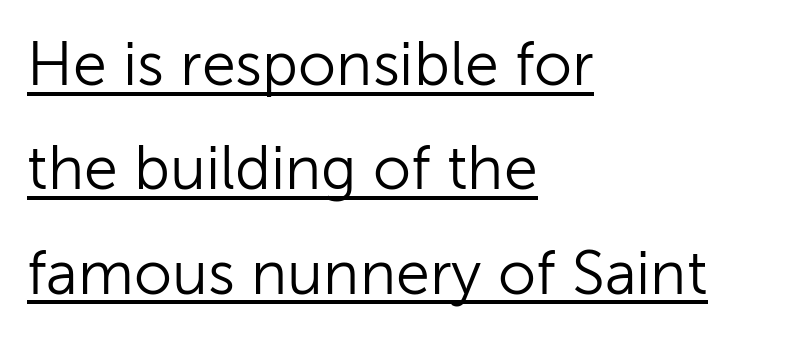
The image shows 61 px light sans-serif type, upright; set left-aligned, line spacing 1.71x, normal letter spacing, underlined; low stroke contrast and a medium x-height.
